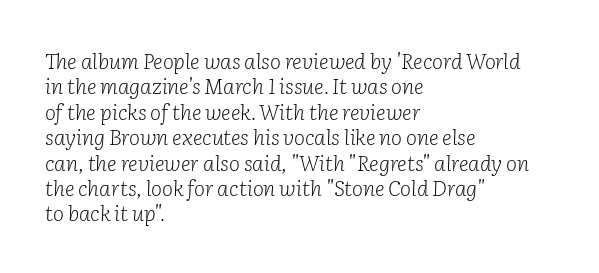
{"italic": "yes", "lean": "right", "slant_degrees": 2, "bold": "no", "underline": "no", "align": "left", "line_spacing_ratio": 1.21, "letter_spacing": "normal", "letter_spacing_em": 0.0, "glyph_px": 21}
